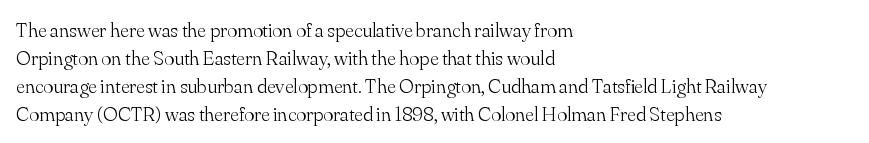
The paragraph has a hard left edge and a soft right edge. Rows of type keep a routine distance in the vertical direction. The letters sit at their default tracking, neither squeezed nor spread. Posture: vertical.
